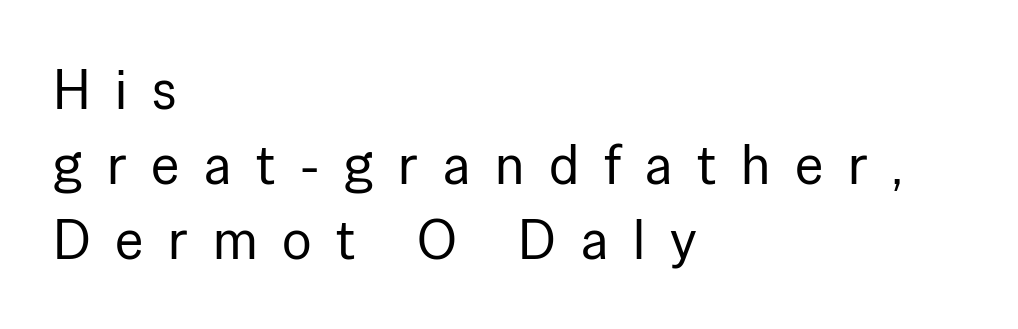
The letterforms sit at book weight or below. Casual observation: everything's shoved over to the left. Honestly, the row spacing looks completely unremarkable. Designer's note — italics off, roman on.
